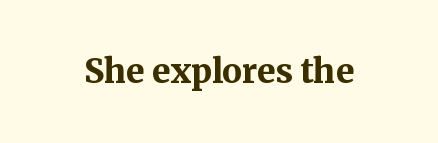
The image shows 33 px bold serif type, upright; set normal letter spacing, not underlined; medium stroke contrast and a medium x-height.
